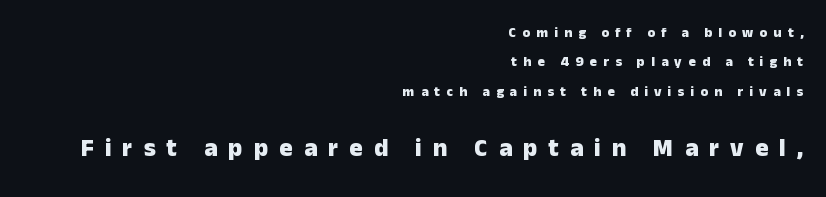
Q: Is the text bold? A: Yes.
Q: Is the text italic (slanted)? A: No, it is upright.
Q: Is the text underlined? A: No.
Q: How is the paragraph aligned? A: Right-aligned.
Q: Is the spacing between letters normal or unusually wide? A: Unusually wide.
Q: Is the spacing between lines tight, normal or loose? A: Loose.
Q: Which block of text is set in a larger size, the first (top) or the second (bottom)? A: The second (bottom) one.
